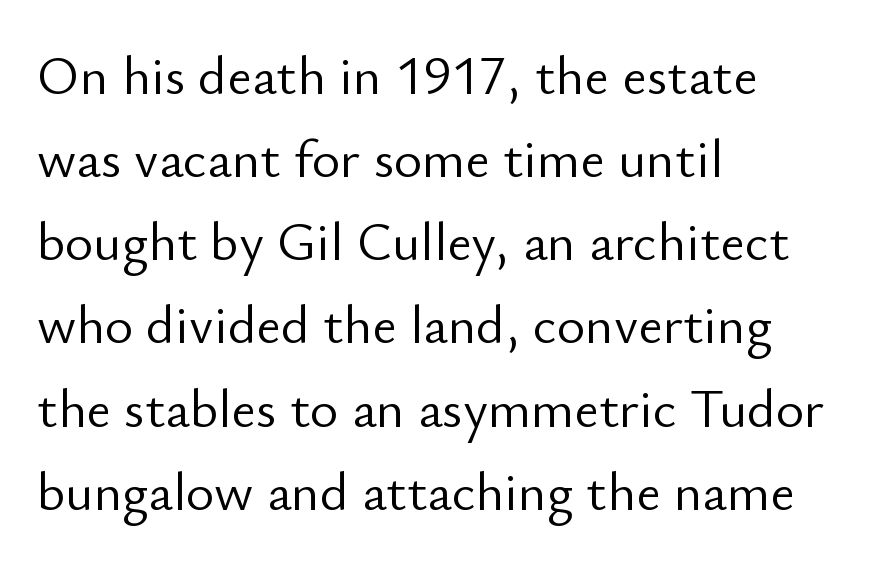
The image shows 54 px light sans-serif type, upright; set left-aligned, normal line spacing (1.54x), normal letter spacing, not underlined; low stroke contrast and a small x-height.
